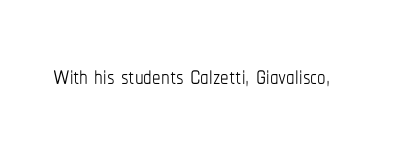
Heft: none added — not bold. The letters stand straight up with perfectly vertical stems. Note the varied advance widths — an 'i' is clearly narrower than an 'm'. Bare-footed words on every line. Tracking here is standard; glyphs follow each other at the usual distance.
